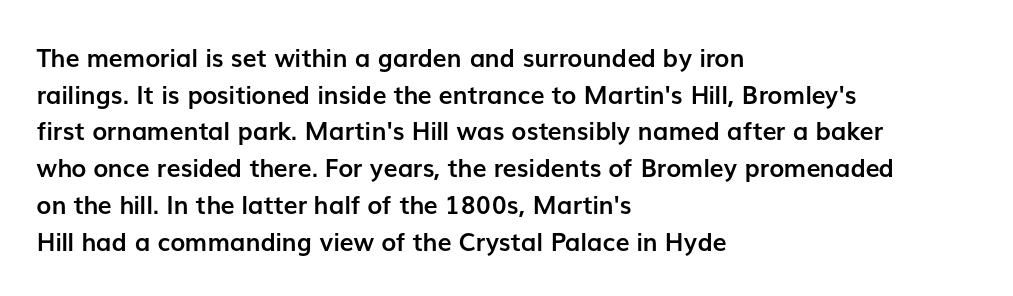
{"italic": "no", "bold": "yes", "underline": "no", "align": "left", "line_spacing": "normal", "line_spacing_ratio": 1.47, "letter_spacing": "normal", "letter_spacing_em": 0.0, "glyph_px": 25}
